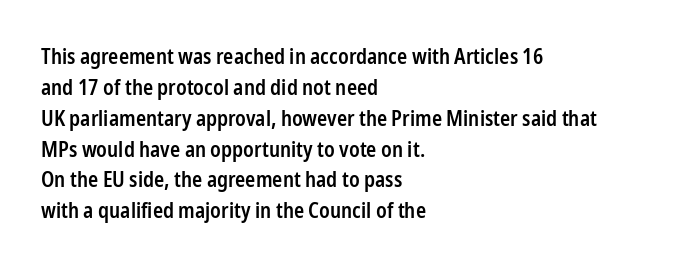
The lines are quadded left. No word sits above an underline. A typesetter would mark this as roman, not italic. Observe the ordinary spacing: letters are neighbours, not strangers.
